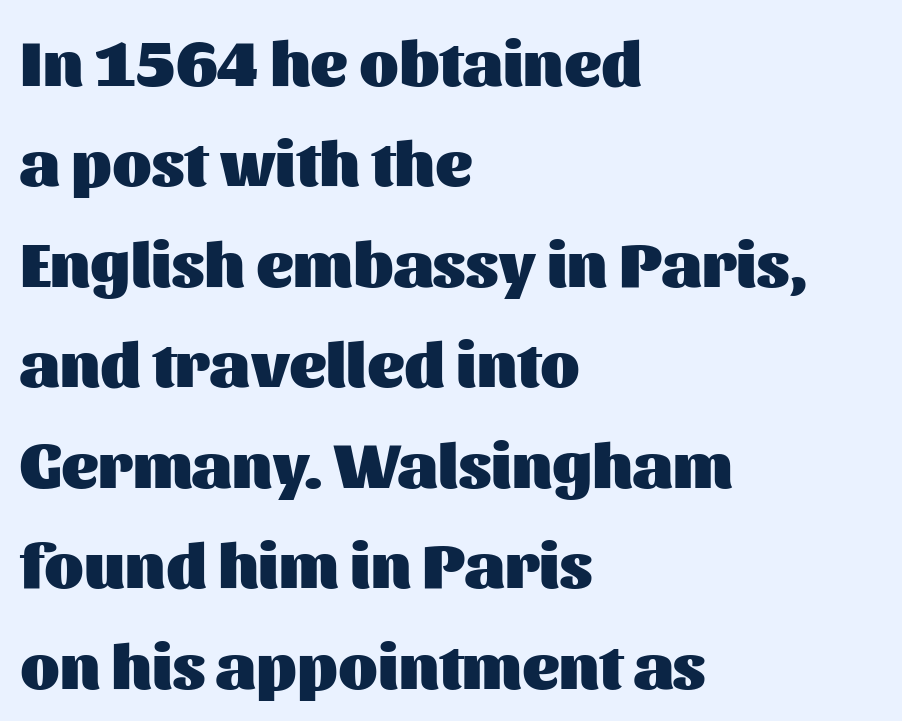
The image shows 64 px heavy sans-serif type, upright; set left-aligned, normal line spacing (1.57x), normal letter spacing, not underlined; medium stroke contrast and a medium x-height.
